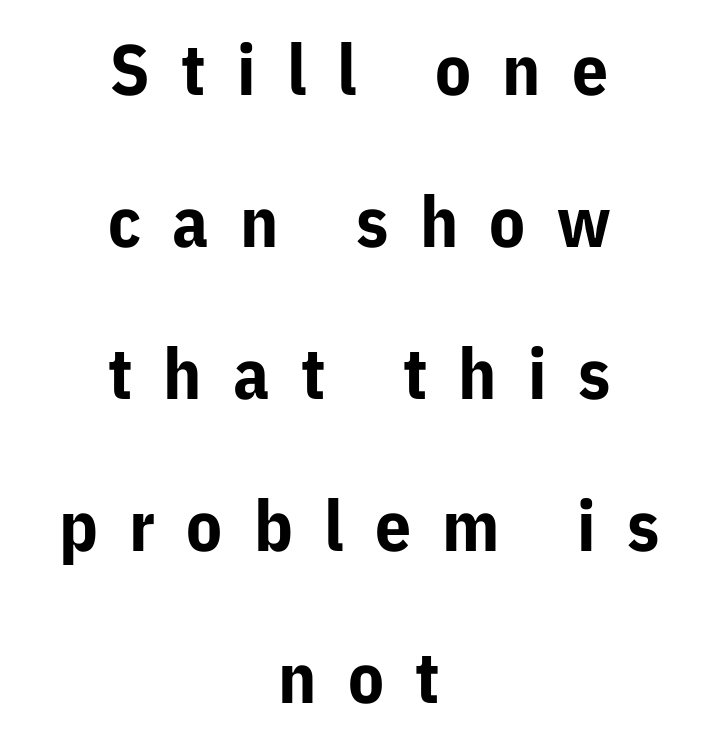
Q: Is the text bold? A: Yes.
Q: Is the text italic (slanted)? A: No, it is upright.
Q: Is the typeface a serif or a sans-serif typeface? A: Sans-serif.
Q: Is the text underlined? A: No.
Q: How is the paragraph aligned? A: Centered.
Q: Is the spacing between letters normal or unusually wide? A: Unusually wide.
Q: Is the spacing between lines tight, normal or loose? A: Loose.
Q: Width (condensed, normal, or wide)? A: Normal.
Q: Stroke contrast? A: Low.
Q: x-height? A: Medium.
Q: Monospaced? A: No.
